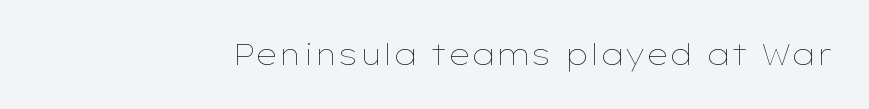
{"italic": "no", "bold": "no", "weight": "thin", "width": "wide", "stroke_contrast": "low", "x_height": "medium", "monospaced": "no", "underline": "no", "letter_spacing": "normal", "letter_spacing_em": 0.0, "glyph_px": 29}
